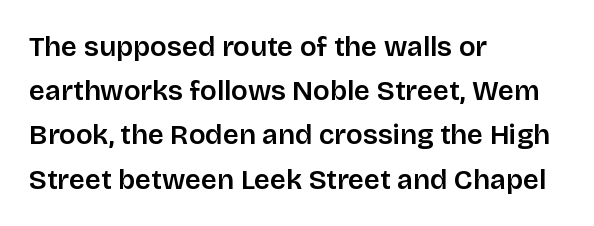
The face used here is a semibold: visibly heavier than regular, lighter than bold. The letters stand upright; this is a roman face. The font family rendered here belongs to the sans-serif group. Evenly set lines give the paragraph a standard silhouette. The passage is arranged the way most books set body copy — flush left.
